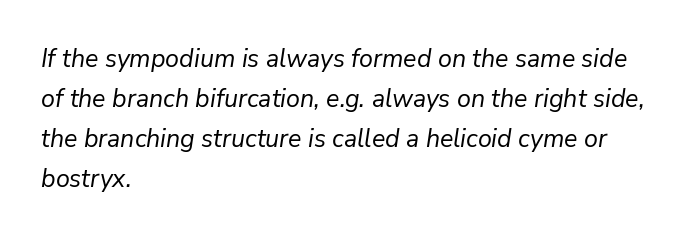
Plain, unruled lines of type. Think standard paragraph weight, or any step lighter than that. The lines in this sample share a left origin and differ only in where they stop. You can tell it's italic because the verticals aren't actually vertical. Students, observe: this is what conventionally led text looks like. The letters sit at their default tracking, neither squeezed nor spread.
